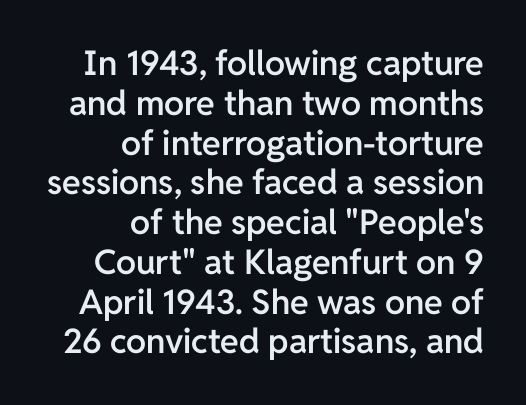
This rendering leaves character spacing at its baseline value. Type style note: lacks serifs. This rendering features lettering with no underline. Every letter is mildly thick-stroked: semibold rather than bold. The lettering holds an erect, upright posture throughout.
